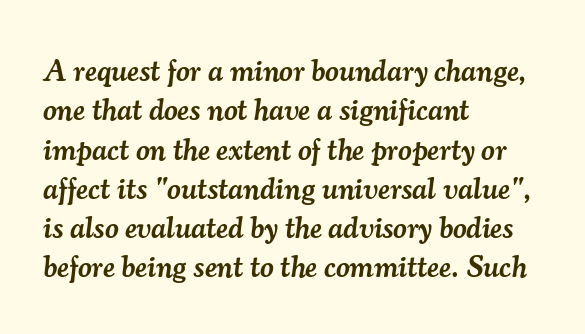
Do the characters align in a grid? No, the font is proportional. Each word holds together tightly as a unit, with standard inter-letter gaps. Serifs: yes, visible at the terminals of the letterforms. Baseline-to-baseline distance is the conventional proportion of letter height. The whole block is typeset with a tilt. Its strokes are somewhat broadened, the hallmark of semibold type.
